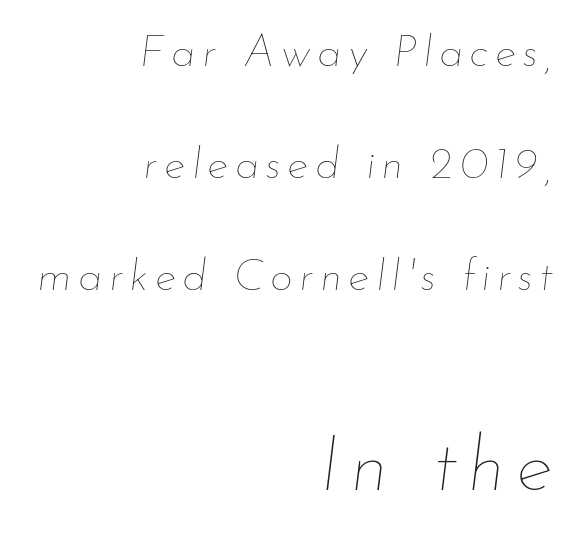
{"italic": "yes", "lean": "right", "slant_degrees": 7, "bold": "no", "weight": "thin", "width": "normal", "stroke_contrast": "low", "x_height": "small", "monospaced": "no", "underline": "no", "align": "right", "line_spacing": "loose", "line_spacing_ratio": 2.49, "larger_block": "second", "size_ratio": 1.73, "glyph_px": 78}
